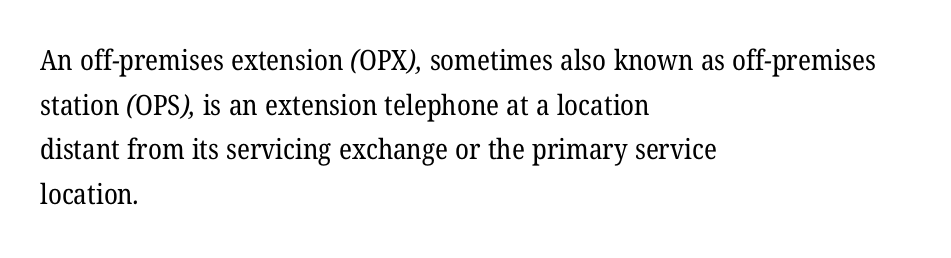
The image shows 28 px regular-weight serif type; set left-aligned, normal line spacing (1.59x), normal letter spacing, not underlined; low stroke contrast and a medium x-height.
